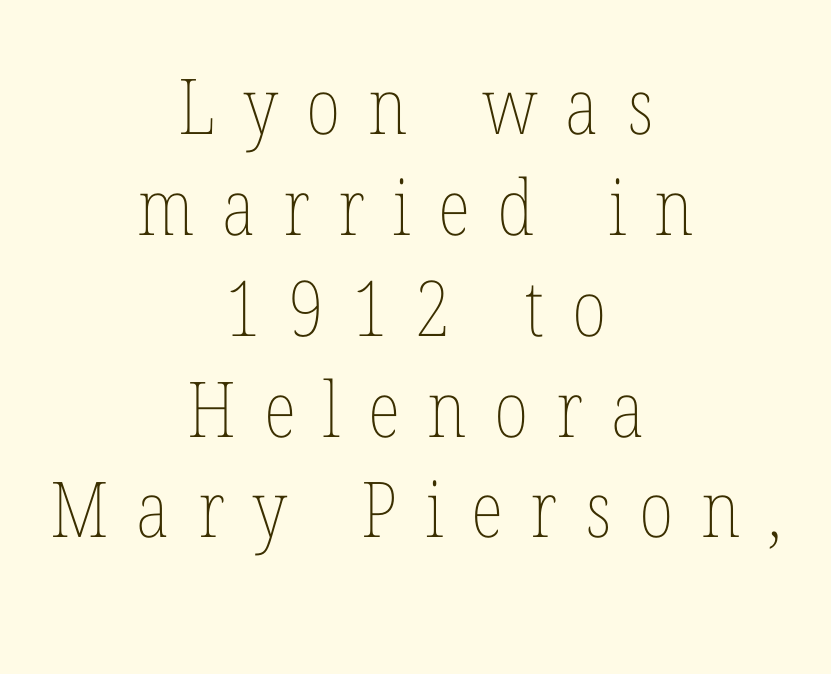
The image shows 77 px thin, condensed type, upright; set centered, normal line spacing (1.31x), unusually wide letter spacing (+0.36 em), not underlined; low stroke contrast and a medium x-height.
